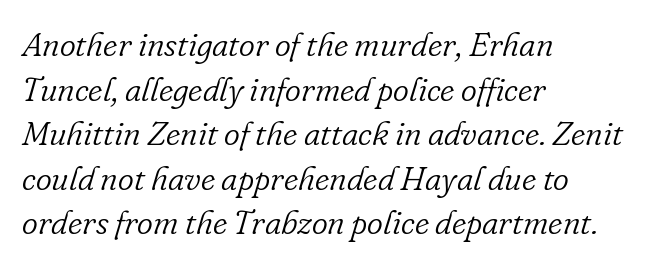
{"serif": "yes", "italic": "yes", "lean": "right", "slant_degrees": 16, "bold": "no", "weight": "light", "width": "normal", "stroke_contrast": "low", "x_height": "small", "monospaced": "no", "underline": "no", "align": "left", "line_spacing": "normal", "line_spacing_ratio": 1.31, "letter_spacing": "normal", "letter_spacing_em": 0.0, "glyph_px": 34}
